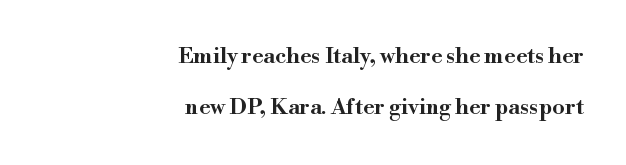
The image shows 22 px text type, upright; set right-aligned, loose line spacing (2.33x), normal letter spacing, not underlined.
